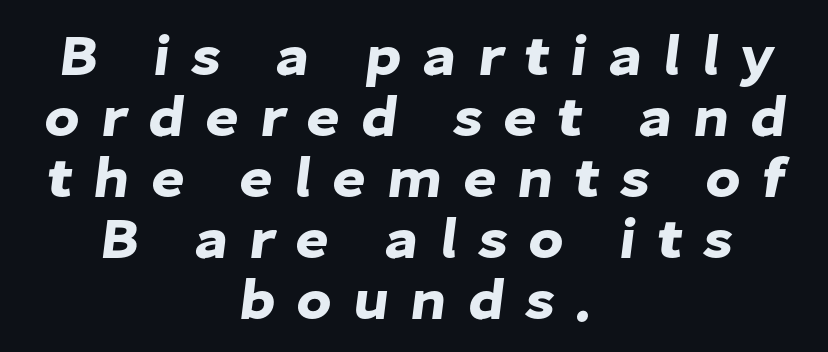
Q: Is the typeface a serif or a sans-serif typeface? A: Sans-serif.
Q: Is the text underlined? A: No.
Q: How is the paragraph aligned? A: Centered.
Q: Is the spacing between letters normal or unusually wide? A: Unusually wide.
Q: Is the spacing between lines tight, normal or loose? A: Tight.
Q: Width (condensed, normal, or wide)? A: Normal.
Q: Stroke contrast? A: Low.
Q: x-height? A: Medium.
Q: Monospaced? A: No.
